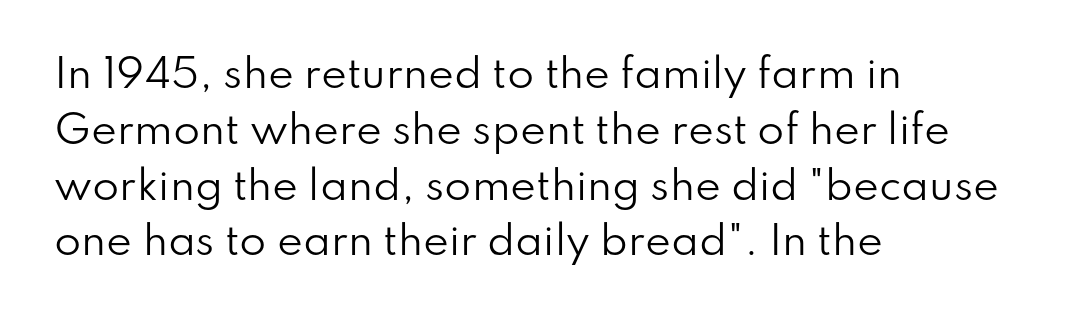
{"serif": "no", "italic": "no", "bold": "no", "weight": "regular", "width": "normal", "stroke_contrast": "low", "x_height": "small", "monospaced": "no", "underline": "no", "align": "left", "line_spacing": "normal", "line_spacing_ratio": 1.43, "letter_spacing": "normal", "letter_spacing_em": 0.0, "glyph_px": 39}
